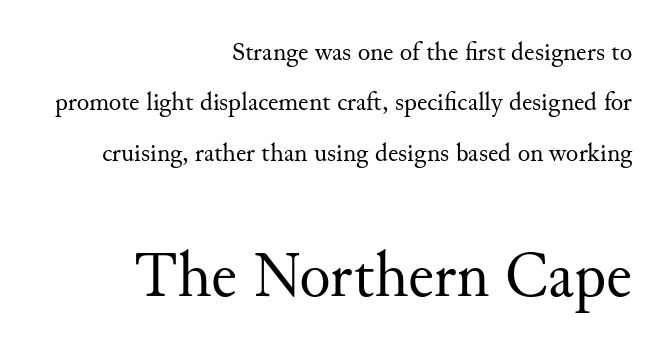
Q: Is the text bold? A: No.
Q: Is the text italic (slanted)? A: No, it is upright.
Q: Is the typeface a serif or a sans-serif typeface? A: Serif.
Q: Is the text underlined? A: No.
Q: How is the paragraph aligned? A: Right-aligned.
Q: Is the spacing between letters normal or unusually wide? A: Normal.
Q: Is the spacing between lines tight, normal or loose? A: Loose.
Q: Which block of text is set in a larger size, the first (top) or the second (bottom)? A: The second (bottom) one.
Q: Width (condensed, normal, or wide)? A: Normal.
Q: Stroke contrast? A: Medium.
Q: x-height? A: Small.
Q: Monospaced? A: No.
